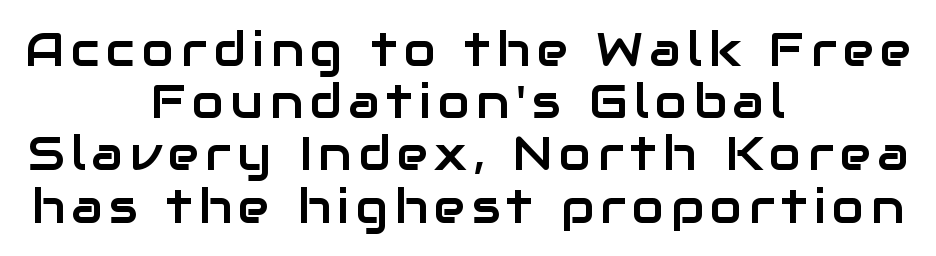
{"serif": "no", "italic": "no", "width": "normal", "stroke_contrast": "low", "x_height": "medium", "monospaced": "no", "underline": "no", "align": "center", "line_spacing": "tight", "line_spacing_ratio": 1.11, "glyph_px": 47}
